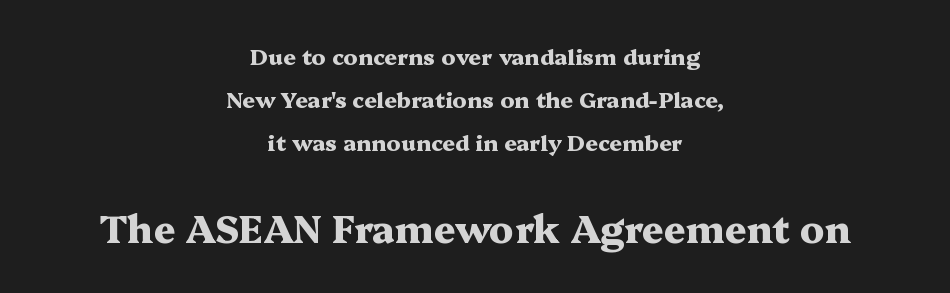
Is there much room between lines? Yes — plenty of vertical air separates them. Beneath every word, the page is bare. The block sitting lower on the canvas is the one with enlarged characters. Heft: maximum for text — a bold. Letter spacing: default. You could not count columns in this text — the font is proportionally spaced.
